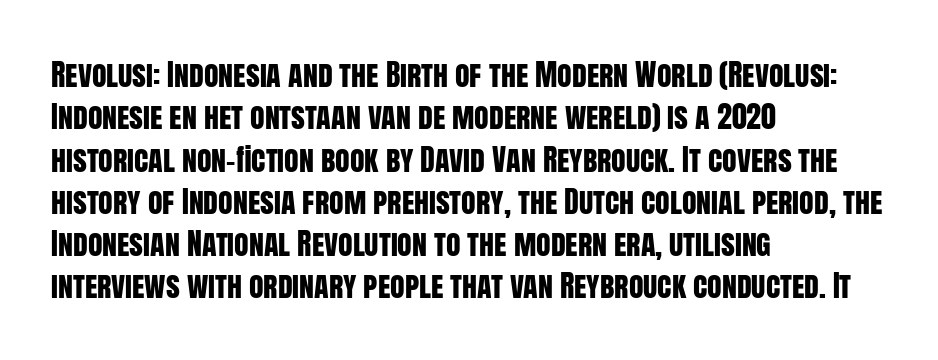
Q: Is the text italic (slanted)? A: No, it is upright.
Q: Is the typeface a serif or a sans-serif typeface? A: Sans-serif.
Q: Is the text underlined? A: No.
Q: How is the paragraph aligned? A: Left-aligned.
Q: Is the spacing between letters normal or unusually wide? A: Normal.
Q: Is the spacing between lines tight, normal or loose? A: Normal.
Q: Width (condensed, normal, or wide)? A: Condensed.
Q: Stroke contrast? A: Low.
Q: x-height? A: Large.
Q: Monospaced? A: No.
